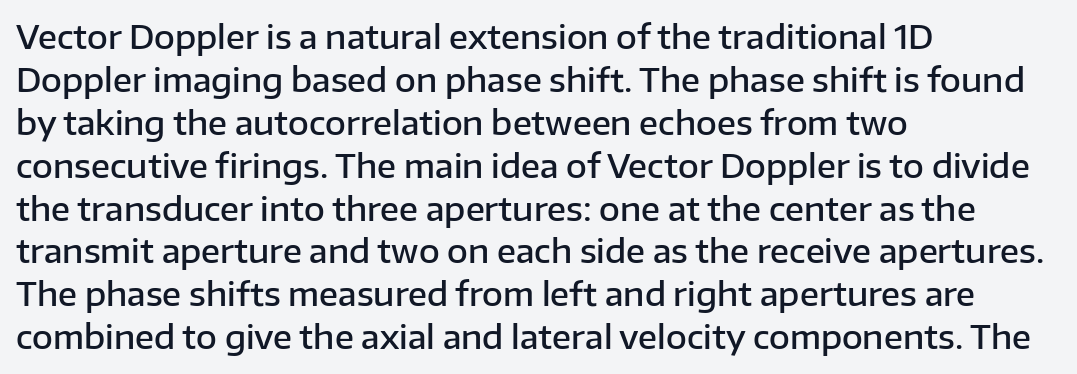
This sample uses an upright cut, with every glyph sitting square on the baseline. The face used here is proportionally spaced, like ordinary book or web type. These lines sit exactly where default settings would place them. Note: no serifs on the glyphs.
